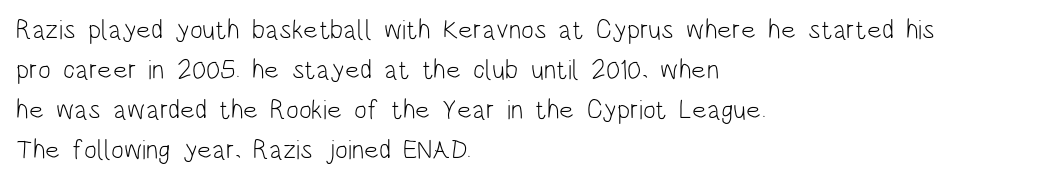
{"italic": "no", "bold": "no", "underline": "no", "align": "left", "line_spacing": "normal", "line_spacing_ratio": 1.48, "letter_spacing": "normal", "letter_spacing_em": 0.0, "glyph_px": 27}
